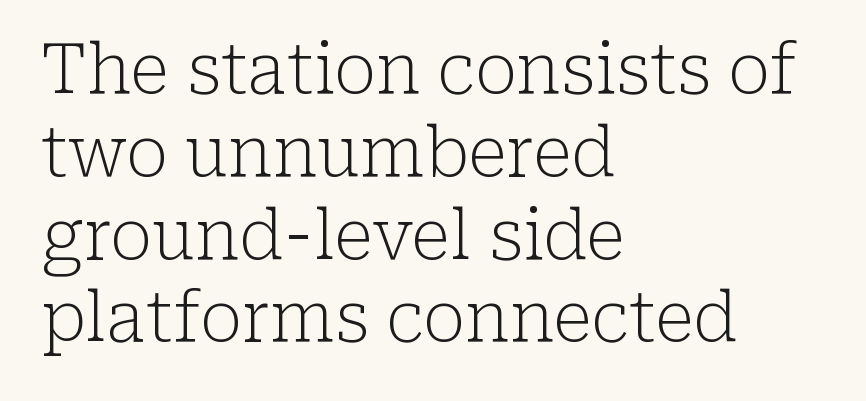
{"serif": "yes", "italic": "no", "bold": "no", "weight": "light", "width": "normal", "stroke_contrast": "low", "x_height": "medium", "monospaced": "no", "underline": "no", "align": "left", "line_spacing_ratio": 1.2, "letter_spacing": "normal", "letter_spacing_em": 0.0, "glyph_px": 69}
